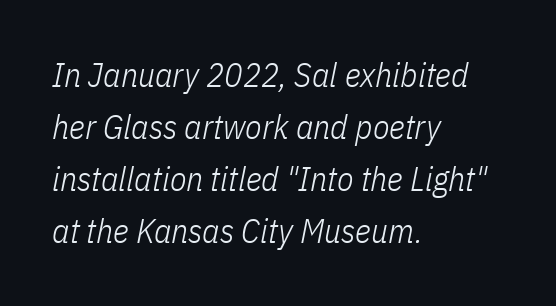
The strokes are not fattened; the text isn't bold. Leftover space on each line is placed entirely after the last word. The letters advance in unequal steps, a hallmark of proportional type. Notice how the stems are inclined rather than vertical — that's the hallmark of italics.
